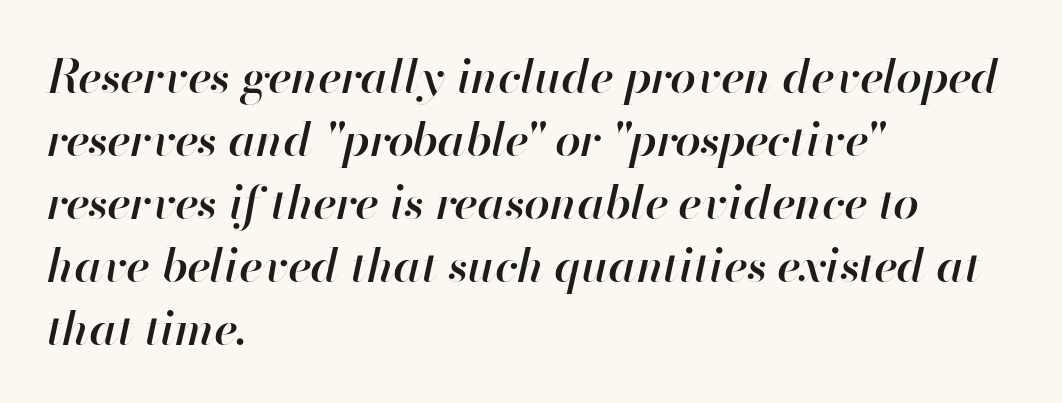
Q: Is the text bold? A: Semi-bold.
Q: Is the text italic (slanted)? A: Yes, it leans right by about 13 degrees.
Q: Is the text underlined? A: No.
Q: How is the paragraph aligned? A: Left-aligned.
Q: Is the spacing between letters normal or unusually wide? A: Normal.
Q: Is the spacing between lines tight, normal or loose? A: Normal.
Q: Width (condensed, normal, or wide)? A: Normal.
Q: Stroke contrast? A: High.
Q: x-height? A: Small.
Q: Monospaced? A: No.
